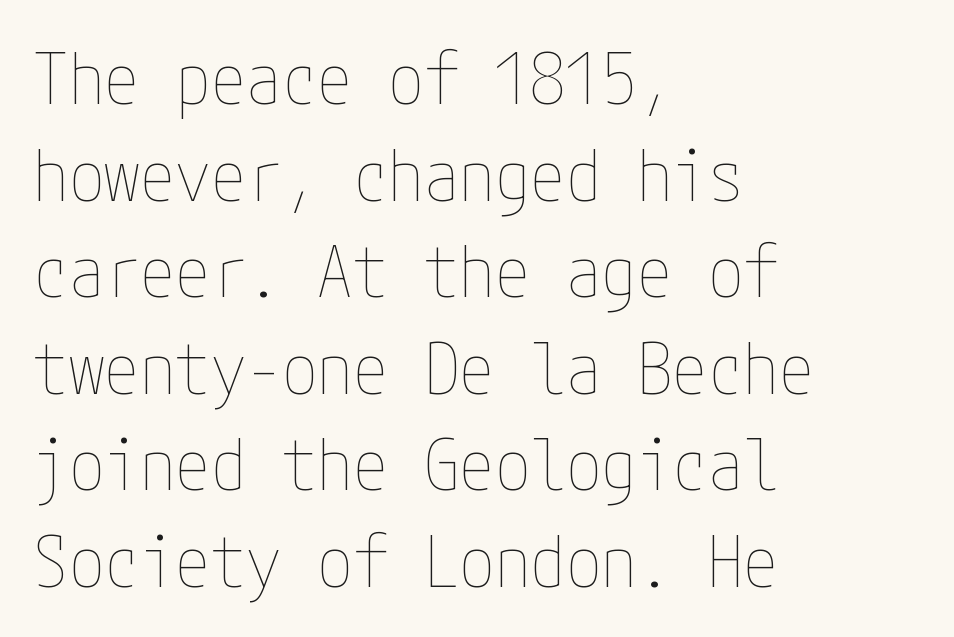
The image shows 71 px thin, condensed type, upright; set left-aligned, normal line spacing (1.36x), normal letter spacing, not underlined; low stroke contrast and a medium x-height.
